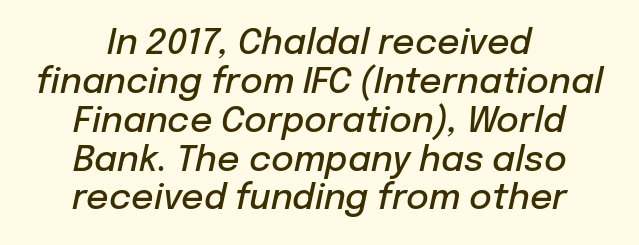
Q: Is the text bold? A: Semi-bold.
Q: Is the text italic (slanted)? A: Yes, it leans right by about 12 degrees.
Q: Is the text underlined? A: No.
Q: How is the paragraph aligned? A: Centered.
Q: Is the spacing between letters normal or unusually wide? A: Normal.
Q: Is the spacing between lines tight, normal or loose? A: Tight.
Q: Width (condensed, normal, or wide)? A: Normal.
Q: Stroke contrast? A: Low.
Q: x-height? A: Medium.
Q: Monospaced? A: No.
